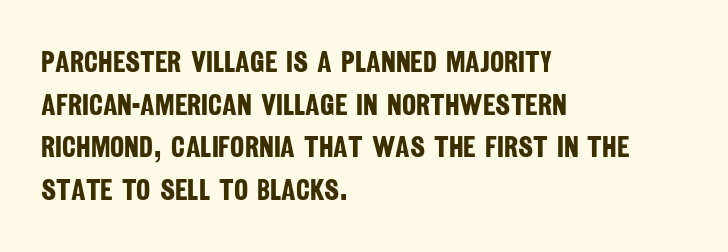
A typesetter would call this zero additional tracking. Unmarked baselines from the first word to the last. Note: no serifs on the glyphs. Character widths vary here, with narrow letters taking less room than wide ones. Vertically, the passage feels balanced, rows spaced as you'd expect.
